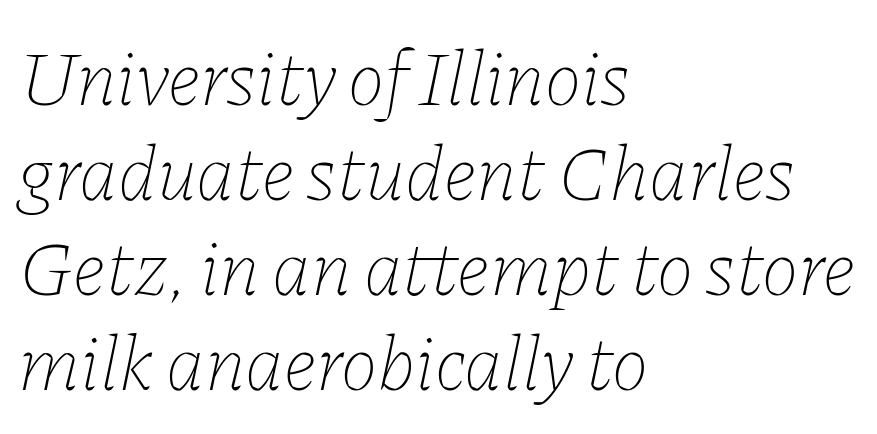
{"italic": "yes", "lean": "right", "slant_degrees": 11, "bold": "no", "weight": "thin", "width": "normal", "stroke_contrast": "low", "x_height": "medium", "monospaced": "no", "underline": "no", "align": "left", "line_spacing_ratio": 1.22, "letter_spacing": "normal", "letter_spacing_em": 0.0, "glyph_px": 78}
